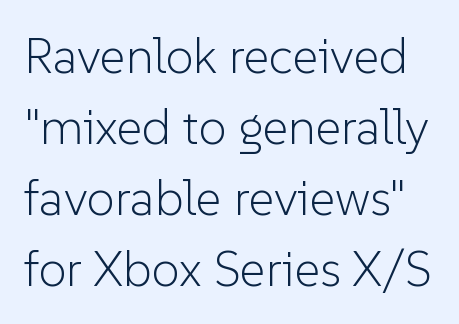
The image shows 50 px light sans-serif type, upright; set normal line spacing (1.42x), normal letter spacing, not underlined; low stroke contrast and a medium x-height.
